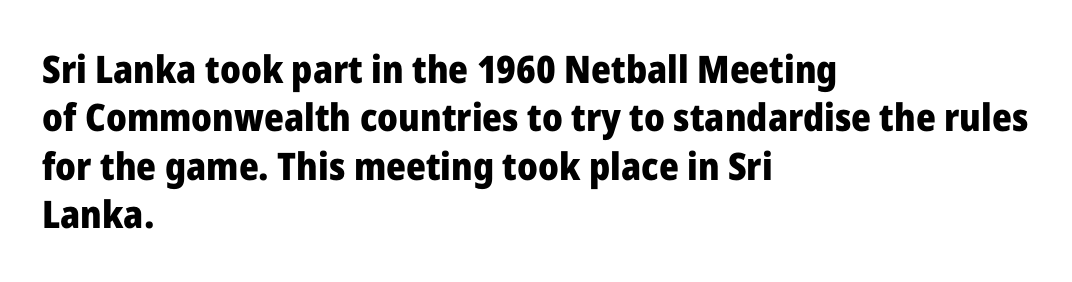
Q: Is the text bold? A: Yes.
Q: Is the text italic (slanted)? A: No, it is upright.
Q: Is the typeface a serif or a sans-serif typeface? A: Sans-serif.
Q: Is the text underlined? A: No.
Q: How is the paragraph aligned? A: Left-aligned.
Q: Is the spacing between letters normal or unusually wide? A: Normal.
Q: Is the spacing between lines tight, normal or loose? A: Normal.
Q: Width (condensed, normal, or wide)? A: Normal.
Q: Stroke contrast? A: Low.
Q: x-height? A: Medium.
Q: Monospaced? A: No.
